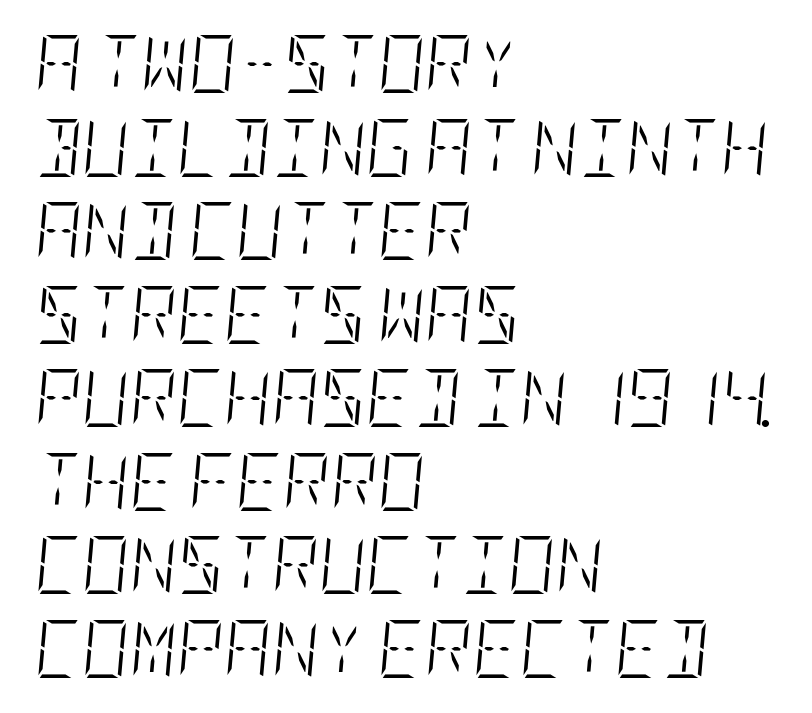
Observe the lean: these are italic letterforms. The typesetter chose a ragged-right arrangement here. The area under the type is left untouched. Standard letterfit; no display-style spreading of the glyphs.
